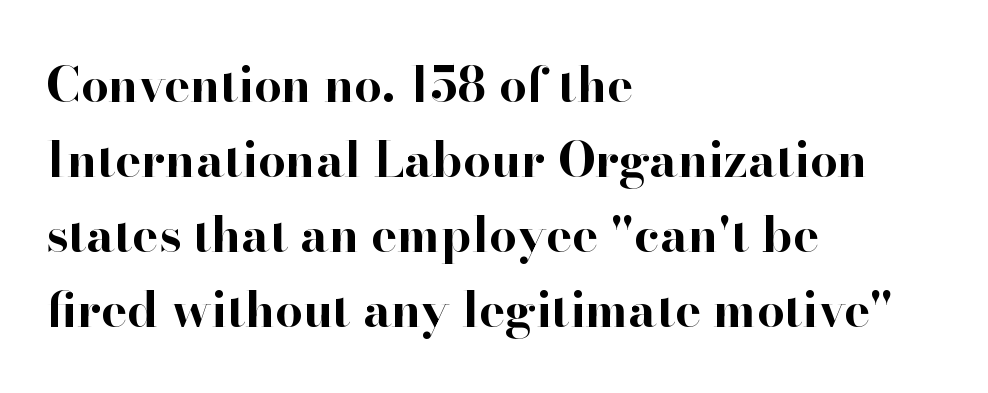
The image shows 49 px bold serif type, upright; set left-aligned, normal line spacing (1.53x), normal letter spacing, not underlined; high stroke contrast and a small x-height.
